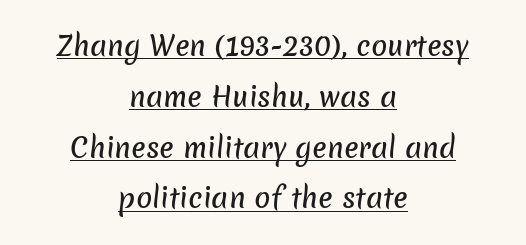
The image shows 27 px text type; set centered, line spacing 1.88x, normal letter spacing, underlined.
